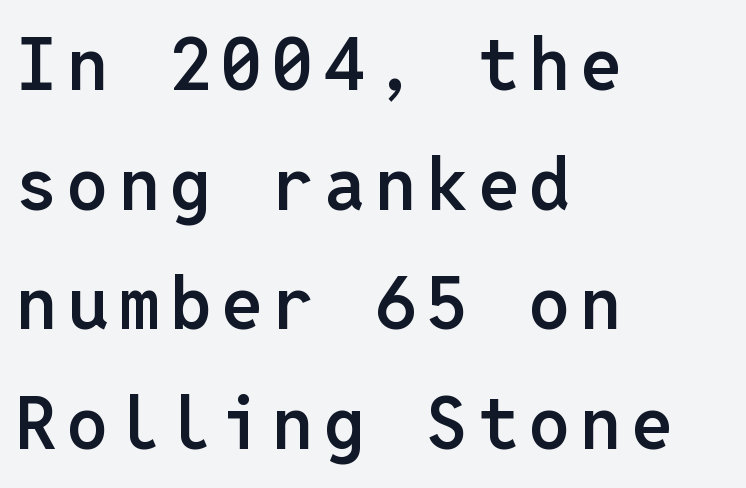
Posture: upright roman. Descenders are the only things crossing below the line. Is this a fixed-width face? Yes — each glyph sits in an identical cell. The text was rendered using a sans face with plain stroke endings. Each new line begins a customary step beneath the previous one. Where is the straight margin? On the left.
